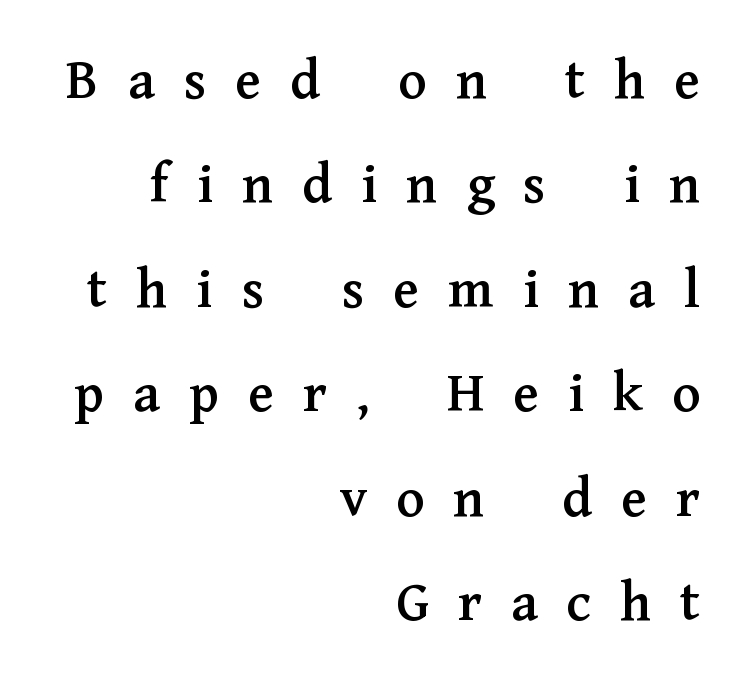
{"serif": "yes", "italic": "no", "width": "normal", "stroke_contrast": "medium", "x_height": "medium", "monospaced": "no", "underline": "no", "align": "right", "line_spacing_ratio": 1.8, "letter_spacing": "wide", "letter_spacing_em": 0.5, "glyph_px": 58}
